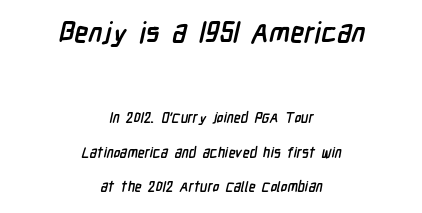
Q: Is the text bold? A: Yes.
Q: Is the typeface a serif or a sans-serif typeface? A: Sans-serif.
Q: Is the text underlined? A: No.
Q: How is the paragraph aligned? A: Centered.
Q: Is the spacing between letters normal or unusually wide? A: Normal.
Q: Is the spacing between lines tight, normal or loose? A: Loose.
Q: Which block of text is set in a larger size, the first (top) or the second (bottom)? A: The first (top) one.
Q: Width (condensed, normal, or wide)? A: Condensed.
Q: Stroke contrast? A: Low.
Q: x-height? A: Medium.
Q: Monospaced? A: No.
